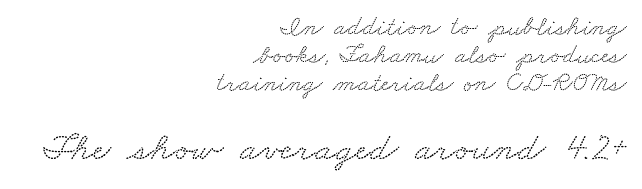
The image shows 40 px wide type; set right-aligned, tight line spacing (1.04x), normal letter spacing, not underlined; the second (bottom) block is 1.48x larger; low stroke contrast and a small x-height.
